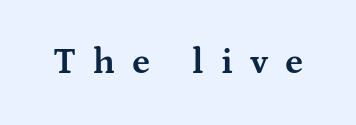
The image shows 36 px bold, wide serif type, upright; set unusually wide letter spacing (+0.47 em), not underlined; medium stroke contrast and a medium x-height.
